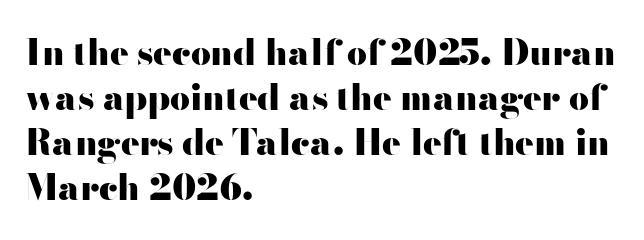
{"serif": "no", "italic": "no", "bold": "yes", "weight": "heavy", "width": "wide", "stroke_contrast": "high", "x_height": "small", "monospaced": "no", "underline": "no", "align": "left", "line_spacing": "normal", "line_spacing_ratio": 1.29, "letter_spacing": "normal", "letter_spacing_em": 0.0, "glyph_px": 35}
